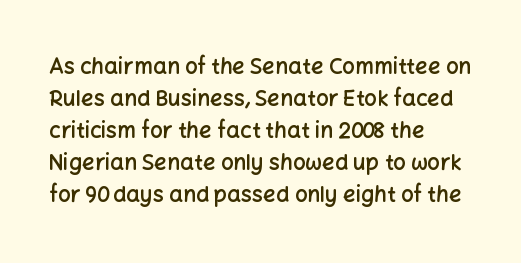
Q: Is the text bold? A: Semi-bold.
Q: Is the text italic (slanted)? A: No, it is upright.
Q: Is the text underlined? A: No.
Q: How is the paragraph aligned? A: Left-aligned.
Q: Is the spacing between letters normal or unusually wide? A: Normal.
Q: Is the spacing between lines tight, normal or loose? A: Normal.
